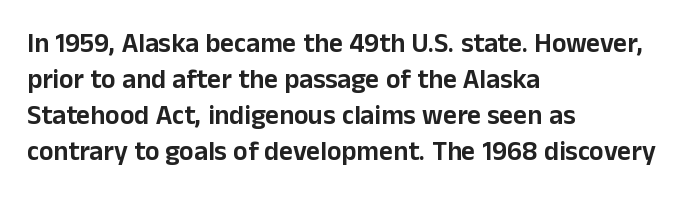
The image shows 27 px text type, upright; set left-aligned, normal line spacing (1.33x), normal letter spacing, not underlined.
